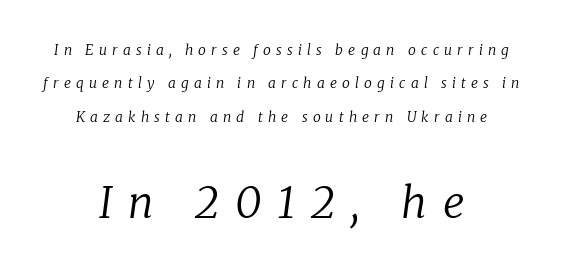
{"serif": "yes", "italic": "yes", "lean": "right", "slant_degrees": 8, "bold": "no", "weight": "regular", "width": "normal", "stroke_contrast": "low", "x_height": "medium", "monospaced": "no", "underline": "no", "align": "center", "line_spacing": "loose", "line_spacing_ratio": 2.38, "letter_spacing": "wide", "letter_spacing_em": 0.37, "larger_block": "second", "size_ratio": 3.07, "glyph_px": 43}
